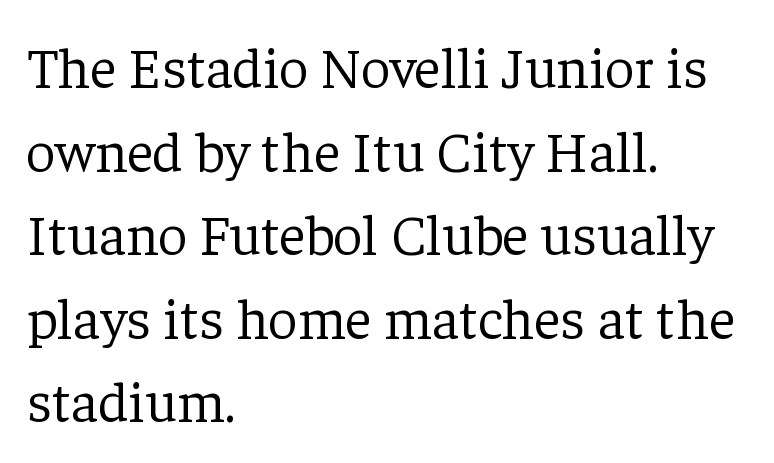
You could not count columns in this text — the font is proportionally spaced. Posture: straight, roman, zero tilt. Vertically, the passage feels balanced, rows spaced as you'd expect. Compared with a centered layout, this one pins lines to the left instead.
